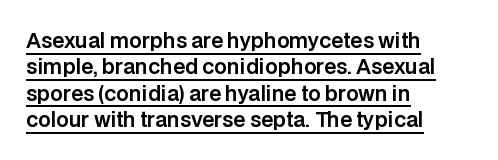
Q: Is the text italic (slanted)? A: No, it is upright.
Q: Is the text underlined? A: Yes.
Q: How is the paragraph aligned? A: Left-aligned.
Q: Is the spacing between letters normal or unusually wide? A: Normal.
Q: Is the spacing between lines tight, normal or loose? A: Normal.
